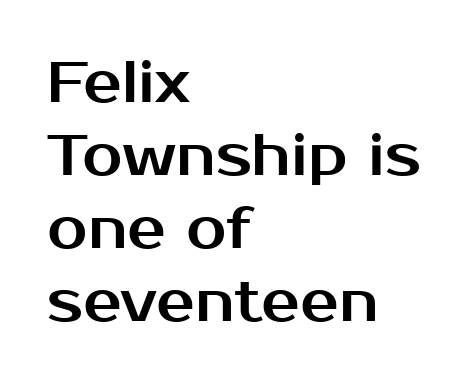
Q: Is the text italic (slanted)? A: No, it is upright.
Q: Is the typeface a serif or a sans-serif typeface? A: Sans-serif.
Q: Is the text underlined? A: No.
Q: How is the paragraph aligned? A: Left-aligned.
Q: Is the spacing between letters normal or unusually wide? A: Normal.
Q: Is the spacing between lines tight, normal or loose? A: Normal.
Q: Width (condensed, normal, or wide)? A: Normal.
Q: Stroke contrast? A: Medium.
Q: x-height? A: Medium.
Q: Monospaced? A: No.
